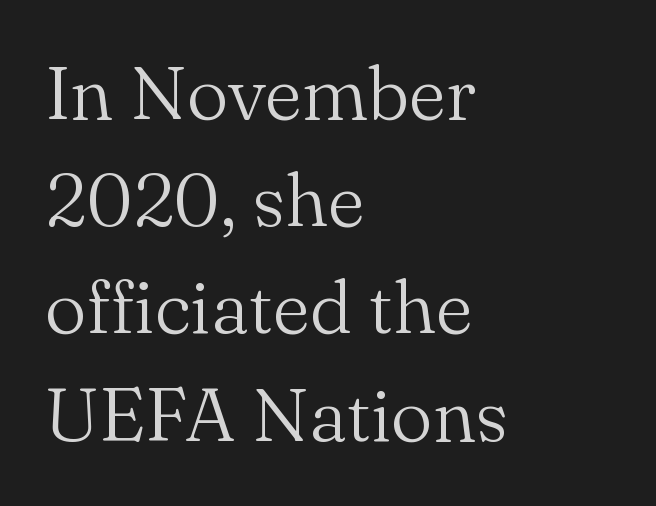
Leftover space on each line is placed entirely after the last word. Glance below the letters and you will spot only blank space. The strokes carry an ordinary text weight at most. The specimen reads as upright at a glance.
